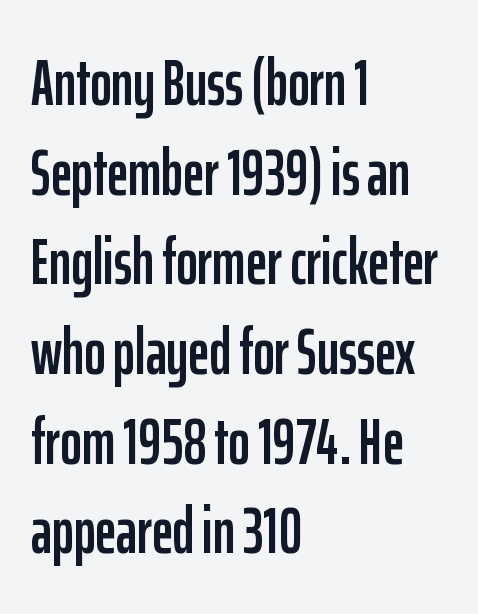
The glyphs are unaccompanied by any horizontal stroke below them. Stroke terminals: plain, sans-serif. The passage shown is typed in a proportional face where columns would drift. When letters stand straight like this, we call the style roman or upright. How would I describe the line gaps? Plain and ordinary.
